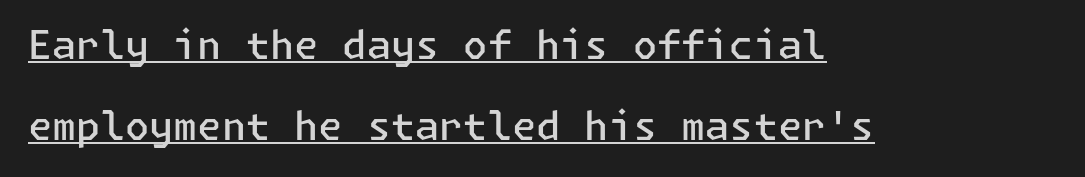
Q: Is the text bold? A: Semi-bold.
Q: Is the text italic (slanted)? A: No, it is upright.
Q: Is the typeface a serif or a sans-serif typeface? A: Sans-serif.
Q: Is the text underlined? A: Yes.
Q: How is the paragraph aligned? A: Left-aligned.
Q: Is the spacing between letters normal or unusually wide? A: Normal.
Q: Is the spacing between lines tight, normal or loose? A: Loose.
Q: Width (condensed, normal, or wide)? A: Normal.
Q: Stroke contrast? A: Low.
Q: x-height? A: Medium.
